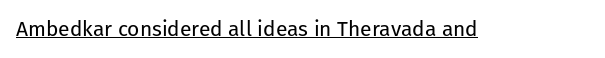
Italic: no, the glyphs are upright roman. You can see a thin bar hugging the bottom of the glyphs. Nothing heavy about these letters — not bold at all. Look at the tracking — it's just the regular setting, nothing added.
